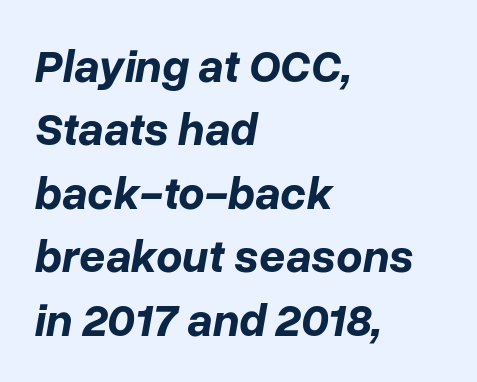
{"italic": "yes", "lean": "right", "slant_degrees": 10, "bold": "yes", "weight": "bold", "width": "normal", "stroke_contrast": "low", "x_height": "medium", "monospaced": "no", "underline": "no", "align": "left", "line_spacing": "normal", "line_spacing_ratio": 1.38, "letter_spacing": "normal", "letter_spacing_em": 0.0, "glyph_px": 46}
